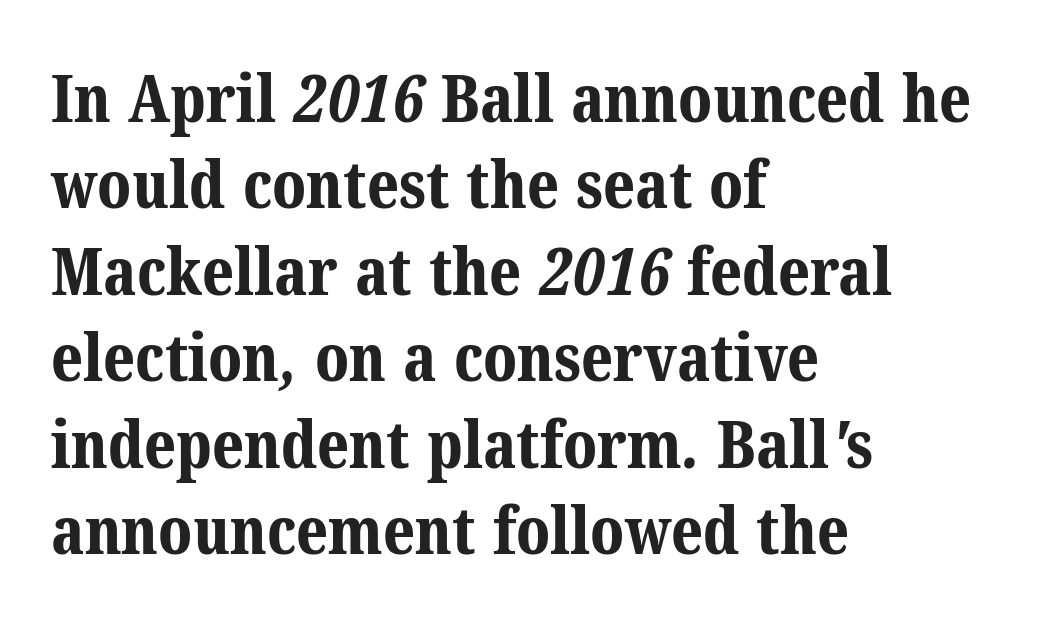
Q: Is the text bold? A: Yes.
Q: Is the typeface a serif or a sans-serif typeface? A: Serif.
Q: Is the text underlined? A: No.
Q: How is the paragraph aligned? A: Left-aligned.
Q: Is the spacing between letters normal or unusually wide? A: Normal.
Q: Is the spacing between lines tight, normal or loose? A: Normal.
Q: Width (condensed, normal, or wide)? A: Normal.
Q: Stroke contrast? A: Medium.
Q: x-height? A: Medium.
Q: Monospaced? A: No.
